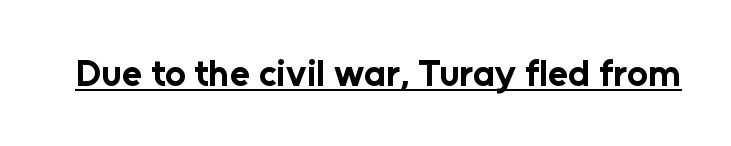
The image shows 37 px bold sans-serif type, upright; set normal letter spacing, underlined; low stroke contrast and a medium x-height.
